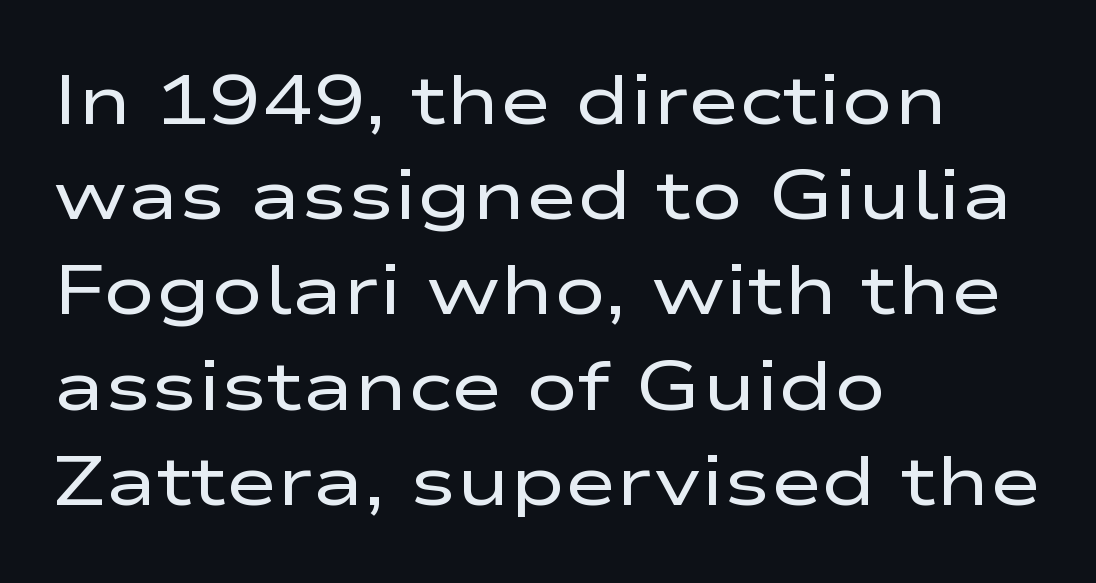
Q: Is the text bold? A: No.
Q: Is the text italic (slanted)? A: No, it is upright.
Q: Is the typeface a serif or a sans-serif typeface? A: Sans-serif.
Q: Is the text underlined? A: No.
Q: How is the paragraph aligned? A: Left-aligned.
Q: Is the spacing between letters normal or unusually wide? A: Normal.
Q: Is the spacing between lines tight, normal or loose? A: Normal.
Q: Width (condensed, normal, or wide)? A: Wide.
Q: Stroke contrast? A: Low.
Q: x-height? A: Medium.
Q: Monospaced? A: No.
